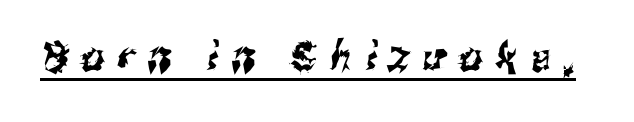
The passage shown has open, widely tracked lettering throughout. Is this a sans? Yes — the strokes have no serifs. The face used here appears with an underline applied. The passage shown is typed in a proportional face where columns would drift.
